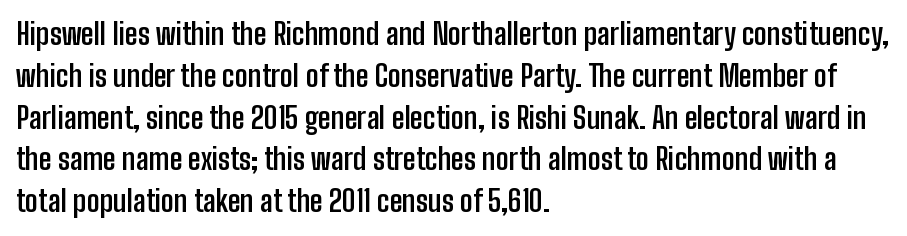
{"serif": "no", "italic": "no", "bold": "yes", "weight": "semibold", "width": "condensed", "stroke_contrast": "low", "x_height": "medium", "monospaced": "no", "underline": "no", "align": "left", "line_spacing": "normal", "line_spacing_ratio": 1.44, "letter_spacing": "normal", "letter_spacing_em": 0.0, "glyph_px": 29}
